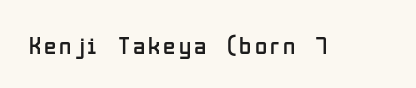
The image shows 25 px text type, upright; set not underlined.
